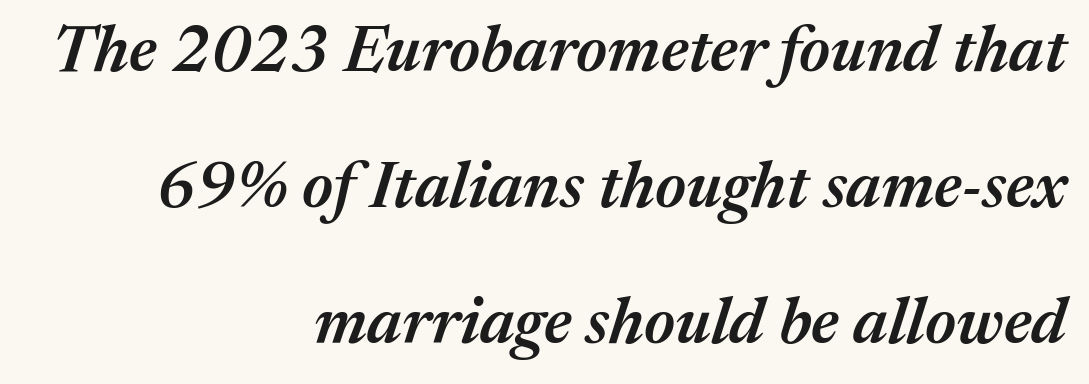
{"italic": "yes", "lean": "right", "slant_degrees": 17, "bold": "semi", "weight": "semibold", "width": "normal", "stroke_contrast": "medium", "x_height": "medium", "monospaced": "no", "underline": "no", "align": "right", "line_spacing": "loose", "line_spacing_ratio": 2.09, "letter_spacing": "normal", "letter_spacing_em": 0.0, "glyph_px": 65}
